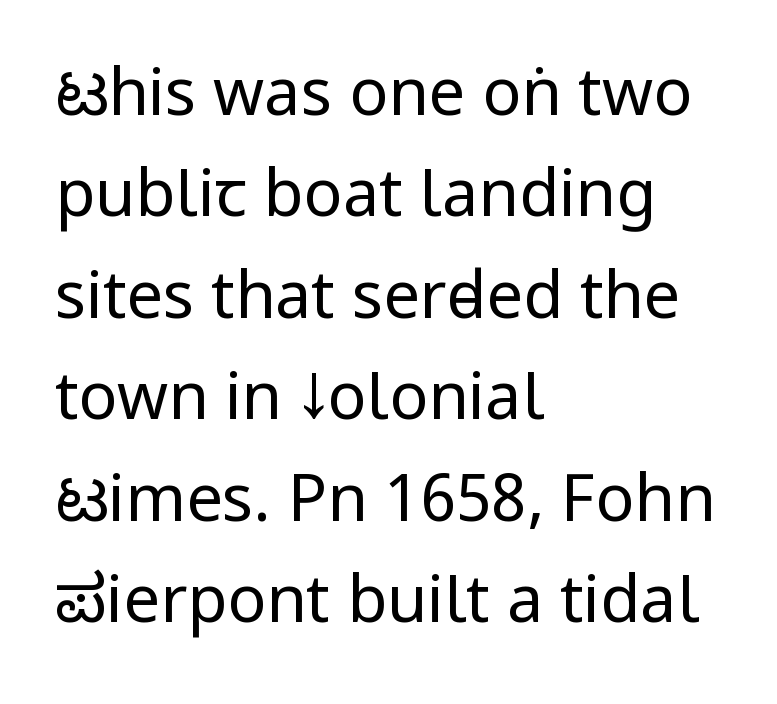
The image shows 65 px regular-weight, condensed sans-serif type, upright; set left-aligned, normal line spacing (1.56x), normal letter spacing, not underlined; low stroke contrast and a large x-height.
